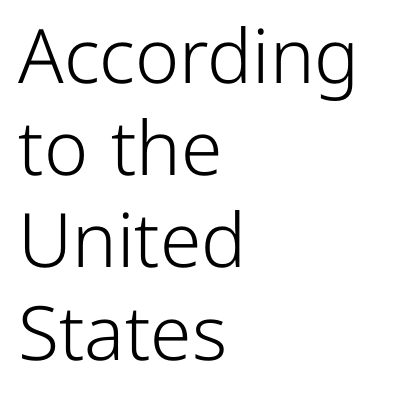
{"serif": "no", "italic": "no", "bold": "no", "weight": "light", "width": "normal", "stroke_contrast": "low", "x_height": "medium", "monospaced": "no", "underline": "no", "align": "left", "line_spacing_ratio": 1.23, "letter_spacing": "normal", "letter_spacing_em": 0.0, "glyph_px": 75}
